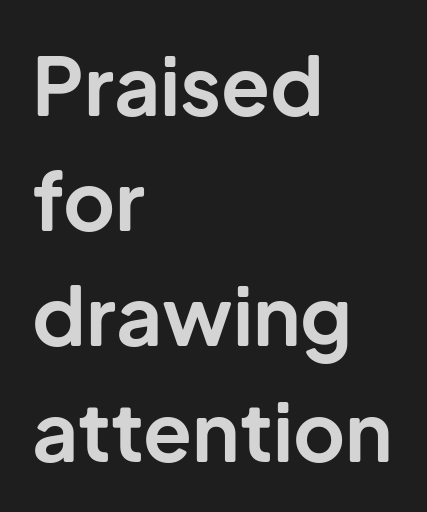
Q: Is the text bold? A: Yes.
Q: Is the text italic (slanted)? A: No, it is upright.
Q: Is the typeface a serif or a sans-serif typeface? A: Sans-serif.
Q: Is the text underlined? A: No.
Q: How is the paragraph aligned? A: Left-aligned.
Q: Is the spacing between letters normal or unusually wide? A: Normal.
Q: Is the spacing between lines tight, normal or loose? A: Normal.
Q: Width (condensed, normal, or wide)? A: Normal.
Q: Stroke contrast? A: Low.
Q: x-height? A: Medium.
Q: Monospaced? A: No.
